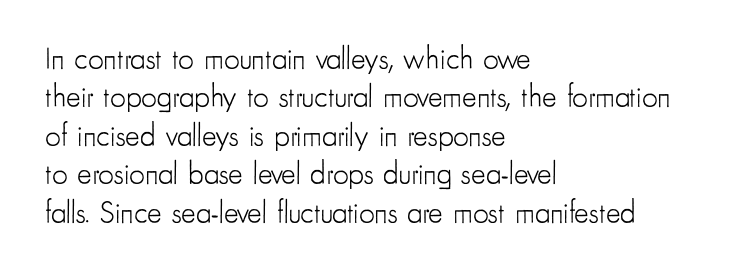
{"serif": "no", "italic": "no", "bold": "no", "weight": "light", "width": "condensed", "stroke_contrast": "low", "x_height": "small", "monospaced": "no", "underline": "no", "align": "left", "line_spacing_ratio": 1.24, "letter_spacing": "normal", "letter_spacing_em": 0.0, "glyph_px": 31}
